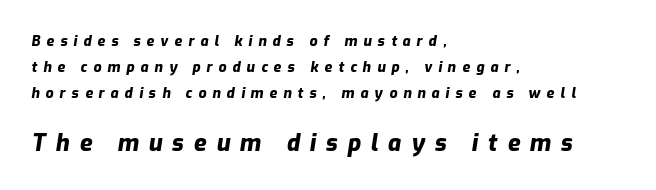
{"italic": "yes", "lean": "right", "slant_degrees": 9, "bold": "yes", "underline": "no", "align": "left", "line_spacing_ratio": 1.84, "letter_spacing": "wide", "letter_spacing_em": 0.43, "larger_block": "second", "size_ratio": 1.64, "glyph_px": 23}
